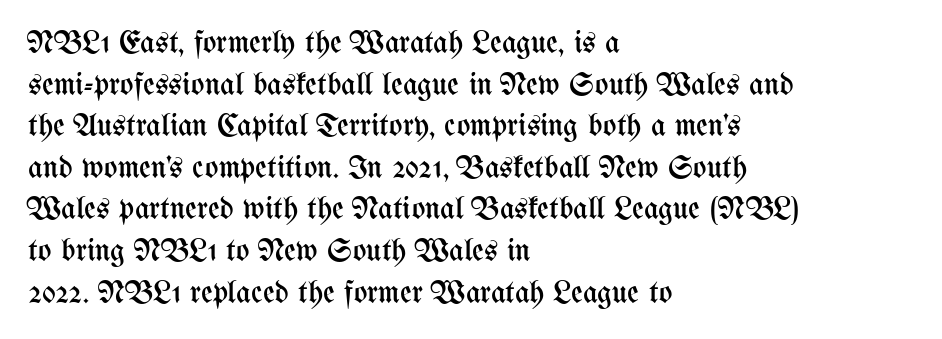
The image shows 32 px regular-weight, condensed type, upright; set left-aligned, normal line spacing (1.3x), normal letter spacing, not underlined; medium stroke contrast and a medium x-height.
